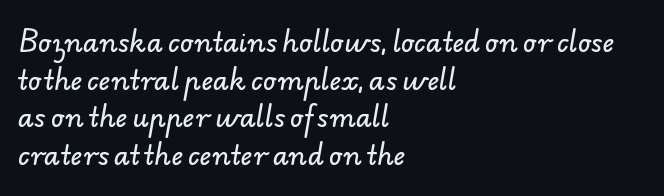
Line beginnings align vertically; line endings do not. Baseline-to-baseline distance is the conventional proportion of letter height. Does extra space separate the letters? No, they use regular spacing. Each row of text sits above clean, open space.
